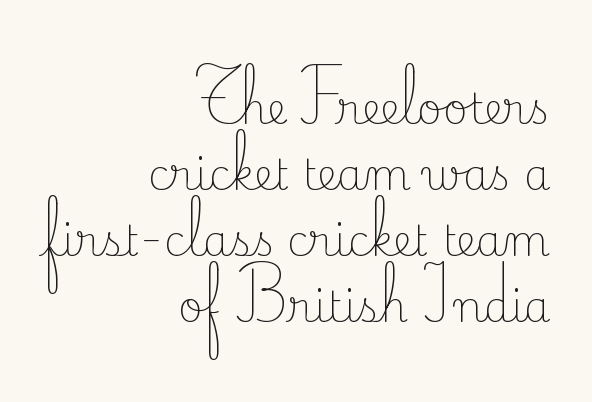
Does the type have serifs? Yes, each stem ends in a small foot. This sample is right-justified, so line beginnings fall wherever the words allow. The passage shown is typed in a proportional face where columns would drift. Plain, unruled lines of type. Stems here are at most as thick as an everyday book face. The font's upright variant was chosen for this text.
